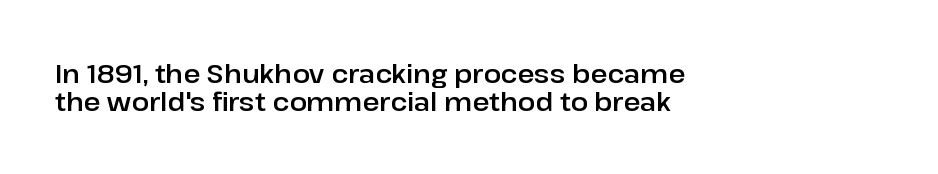
Q: Is the text italic (slanted)? A: No, it is upright.
Q: Is the text underlined? A: No.
Q: How is the paragraph aligned? A: Left-aligned.
Q: Is the spacing between letters normal or unusually wide? A: Normal.
Q: Is the spacing between lines tight, normal or loose? A: Tight.
